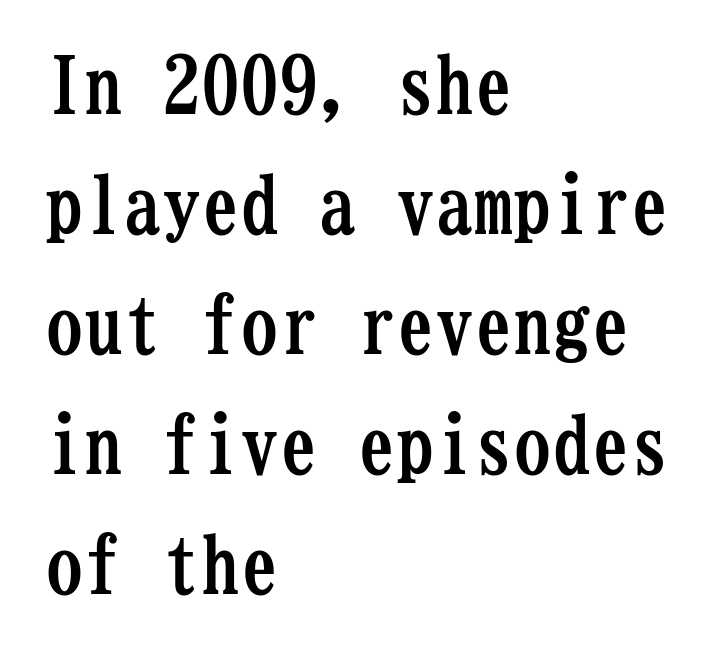
I'd call this a serif setting — the letters wear small feet. Each new line begins a customary step beneath the previous one. Just letters on the line, the space beneath them empty. Pretty heavy lettering here — definitely bold. Designer's note — italics off, roman on.
